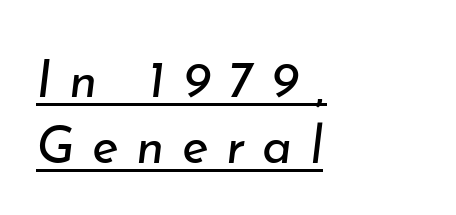
The image shows 51 px regular-weight type, italic (leaning right); set left-aligned, normal line spacing (1.29x), unusually wide letter spacing (+0.34 em), underlined; low stroke contrast and a small x-height.
